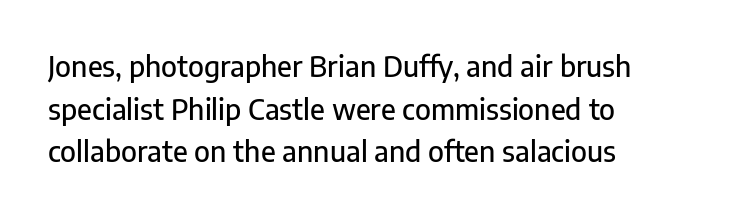
Think of a printed novel: that variable character pitch is what you see here. A typesetter would label this face a sans. The paragraph has a hard left edge and a soft right edge. The font's upright variant was chosen for this text. Inter-character spacing is left at the font's built-in metrics.
